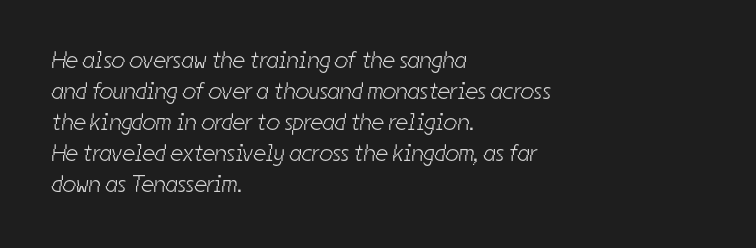
Descenders hang freely into open space. Weight: regular or lighter. One glance says typical: line gaps are just what's usual. You could call the tracking neutral — neither tight nor loose. If you drew a ruler down the left edge, every line would touch it.
